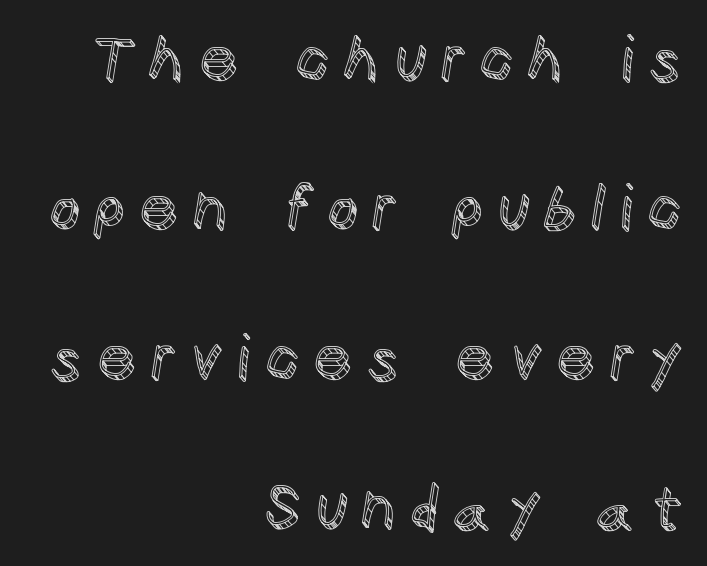
{"width": "normal", "x_height": "large", "monospaced": "no", "underline": "no", "align": "right", "line_spacing": "loose", "line_spacing_ratio": 2.41, "letter_spacing": "wide", "letter_spacing_em": 0.22, "glyph_px": 62}
